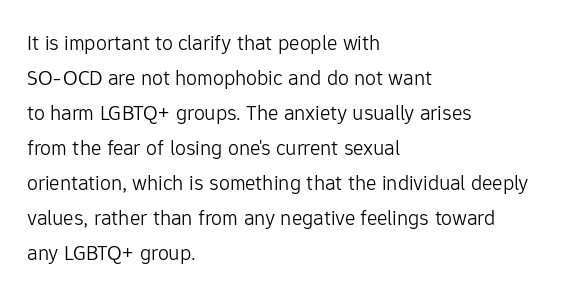
Q: Is the text bold? A: No.
Q: Is the text italic (slanted)? A: No, it is upright.
Q: Is the text underlined? A: No.
Q: How is the paragraph aligned? A: Left-aligned.
Q: Is the spacing between letters normal or unusually wide? A: Normal.
Q: Is the spacing between lines tight, normal or loose? A: Normal.
